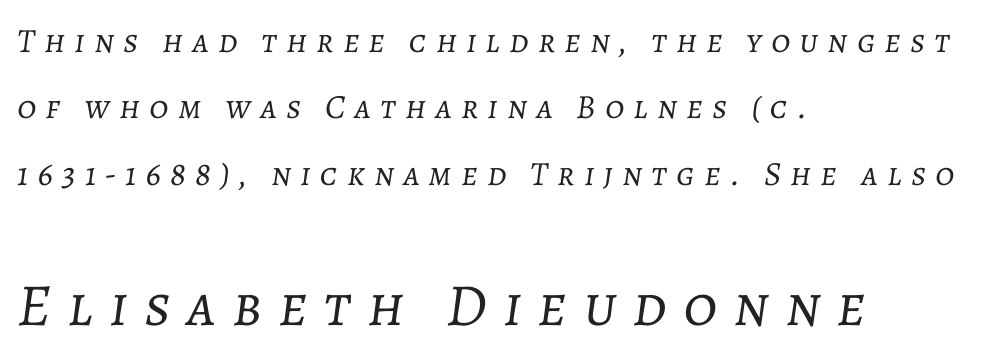
The whole block is typeset with a tilt. Substantial extra tracking has been applied to these lines. Typeset ragged right — the left edge is the straight one. Here the designer chose a conventional face with non-uniform glyph widths. A student would notice the bottom passage is typeset larger than what precedes it.
